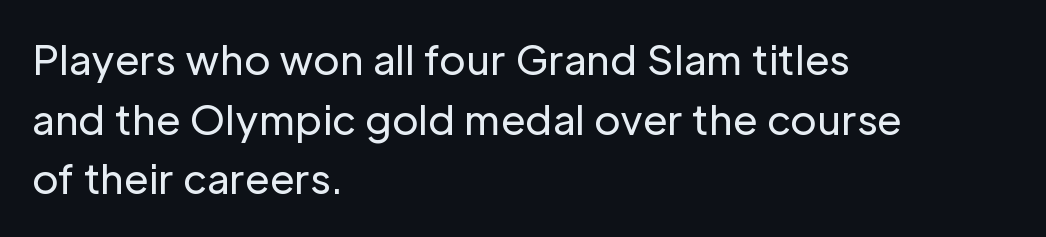
The image shows 40 px regular-weight sans-serif type, upright; set left-aligned, normal line spacing (1.49x), normal letter spacing, not underlined; low stroke contrast and a medium x-height.
